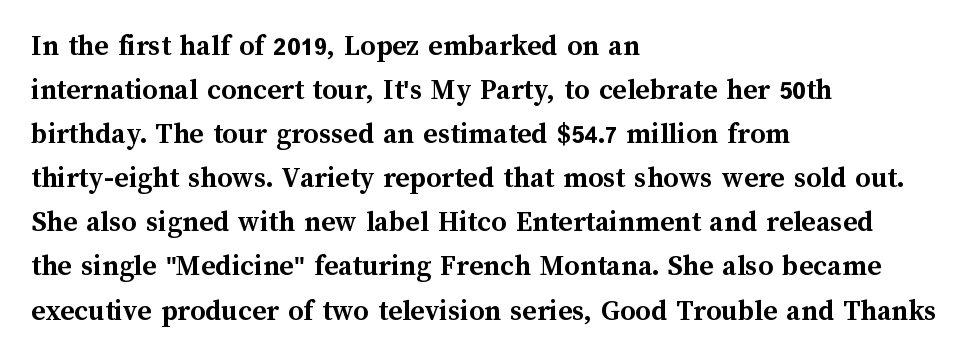
The image shows 30 px semibold type, upright; set left-aligned, normal line spacing (1.47x), normal letter spacing, not underlined; medium stroke contrast and a medium x-height.
